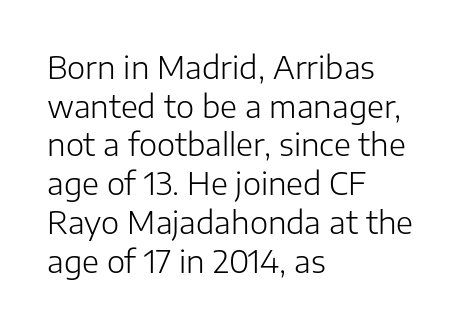
The image shows 31 px light sans-serif type, upright; set left-aligned, normal line spacing (1.25x), normal letter spacing, not underlined; low stroke contrast and a medium x-height.
